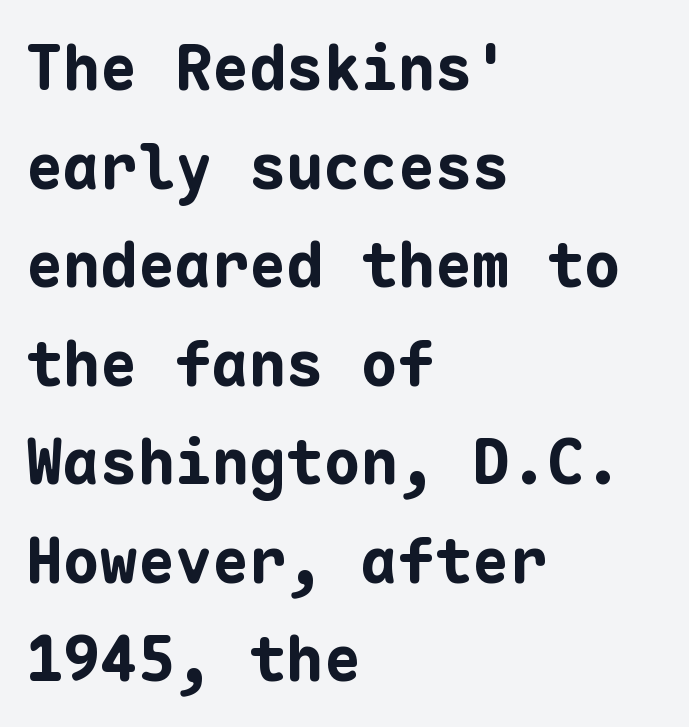
The image shows 62 px bold sans-serif type, upright, monospaced; set left-aligned, normal line spacing (1.59x), normal letter spacing, not underlined; low stroke contrast and a medium x-height.
